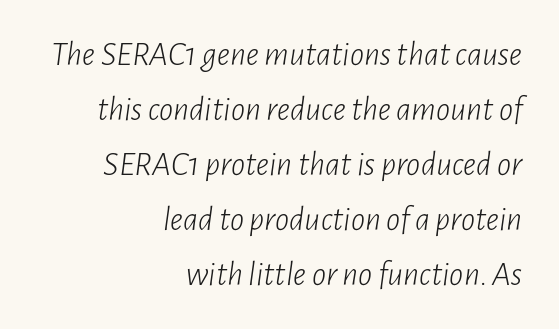
{"italic": "yes", "lean": "right", "slant_degrees": 7, "bold": "no", "weight": "light", "width": "condensed", "stroke_contrast": "low", "x_height": "medium", "monospaced": "no", "underline": "no", "align": "right", "line_spacing": "normal", "line_spacing_ratio": 1.57, "letter_spacing": "normal", "letter_spacing_em": 0.0, "glyph_px": 35}
